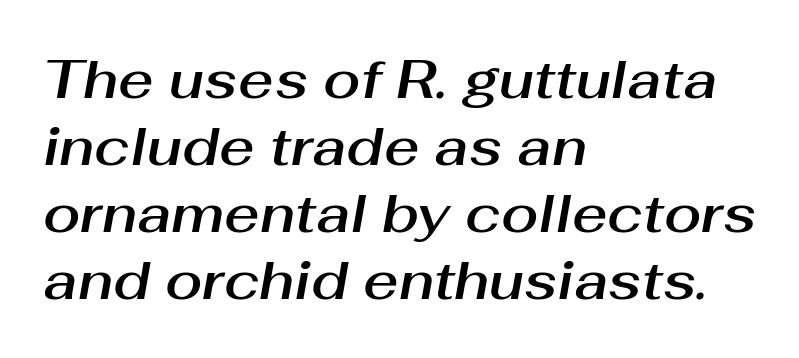
{"italic": "yes", "lean": "right", "slant_degrees": 10, "width": "normal", "stroke_contrast": "medium", "x_height": "medium", "monospaced": "no", "underline": "no", "align": "left", "line_spacing_ratio": 1.24, "letter_spacing": "normal", "letter_spacing_em": 0.0, "glyph_px": 54}
